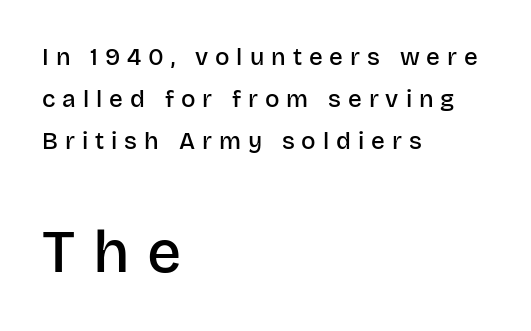
Q: Is the text bold? A: Semi-bold.
Q: Is the text italic (slanted)? A: No, it is upright.
Q: Is the typeface a serif or a sans-serif typeface? A: Sans-serif.
Q: Is the text underlined? A: No.
Q: How is the paragraph aligned? A: Left-aligned.
Q: Is the spacing between letters normal or unusually wide? A: Unusually wide.
Q: Which block of text is set in a larger size, the first (top) or the second (bottom)? A: The second (bottom) one.
Q: Width (condensed, normal, or wide)? A: Normal.
Q: Stroke contrast? A: Low.
Q: x-height? A: Large.
Q: Monospaced? A: No.
